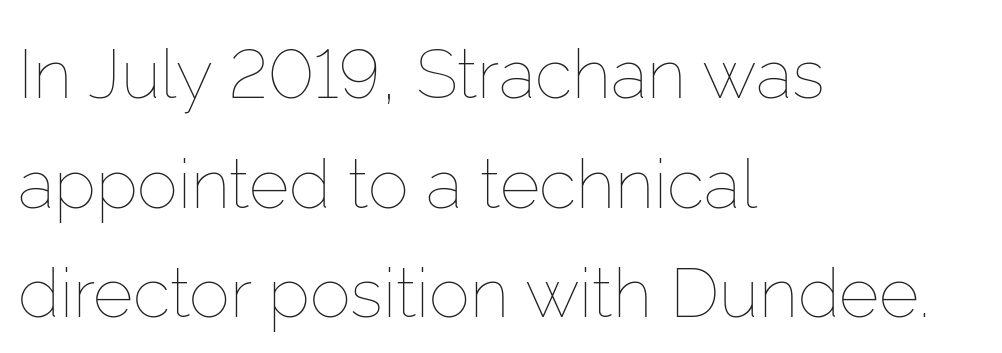
{"italic": "no", "bold": "no", "weight": "thin", "width": "normal", "stroke_contrast": "low", "x_height": "medium", "monospaced": "no", "underline": "no", "align": "left", "line_spacing": "normal", "line_spacing_ratio": 1.59, "letter_spacing": "normal", "letter_spacing_em": 0.0, "glyph_px": 69}
